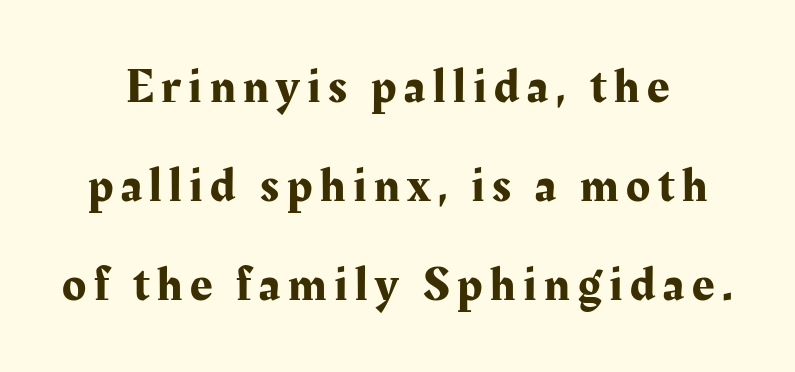
The image shows 49 px serif type, upright; set loose line spacing (2.02x), not underlined; medium stroke contrast and a medium x-height.
